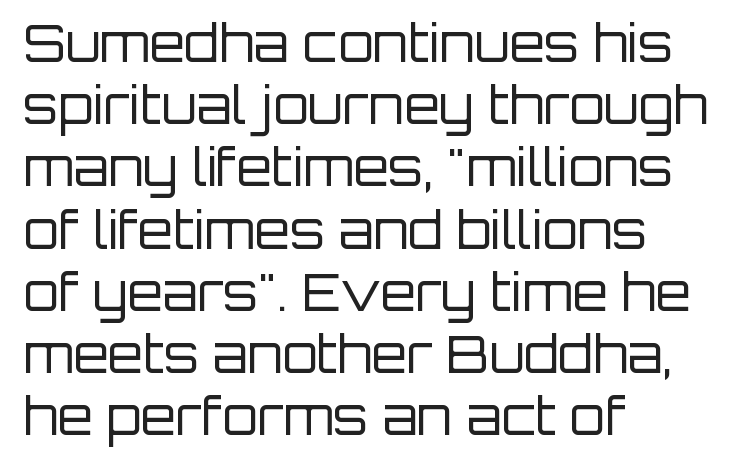
The image shows 51 px regular-weight sans-serif type, upright; set left-aligned, line spacing 1.22x, normal letter spacing, not underlined; low stroke contrast and a large x-height.
